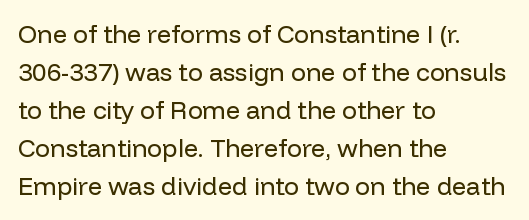
The image shows 25 px text type, upright; set left-aligned, normal line spacing (1.52x), normal letter spacing, not underlined.
